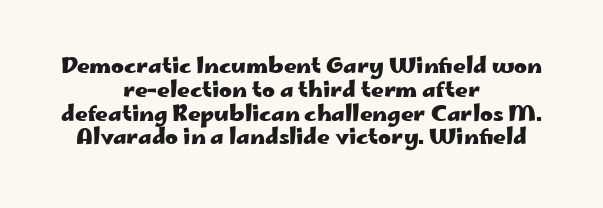
Q: Is the text bold? A: Yes.
Q: Is the text italic (slanted)? A: No, it is upright.
Q: Is the text underlined? A: No.
Q: How is the paragraph aligned? A: Centered.
Q: Is the spacing between letters normal or unusually wide? A: Normal.
Q: Is the spacing between lines tight, normal or loose? A: Tight.
